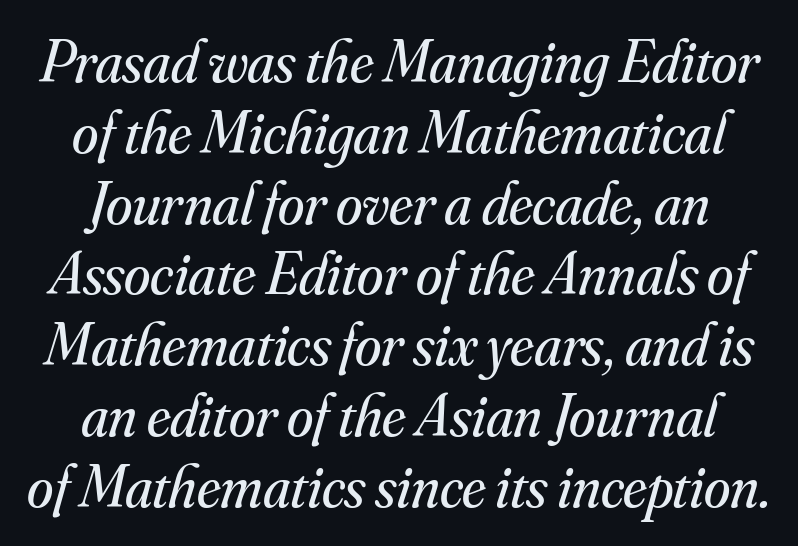
The words here are not underlined. The rendering shows small feet on the letterforms — a serif design. What stands out about the letter spacing? Nothing — it is the standard amount. The passage shown is typed in a proportional face where columns would drift. The font's italic variant was chosen for this text. Bold? No — there's no thickening of the strokes.
